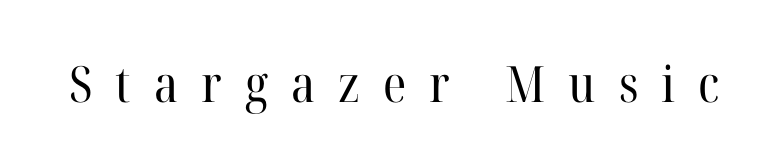
Q: Is the text bold? A: No.
Q: Is the text italic (slanted)? A: No, it is upright.
Q: Is the typeface a serif or a sans-serif typeface? A: Serif.
Q: Is the text underlined? A: No.
Q: Is the spacing between letters normal or unusually wide? A: Unusually wide.
Q: Width (condensed, normal, or wide)? A: Normal.
Q: Stroke contrast? A: High.
Q: x-height? A: Medium.
Q: Monospaced? A: No.
